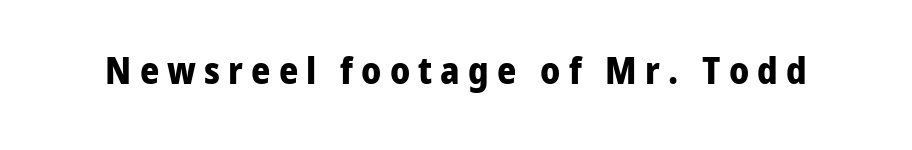
Q: Is the text bold? A: Yes.
Q: Is the text italic (slanted)? A: No, it is upright.
Q: Is the typeface a serif or a sans-serif typeface? A: Sans-serif.
Q: Is the text underlined? A: No.
Q: Is the spacing between letters normal or unusually wide? A: Unusually wide.
Q: Width (condensed, normal, or wide)? A: Normal.
Q: Stroke contrast? A: Low.
Q: x-height? A: Medium.
Q: Monospaced? A: No.
